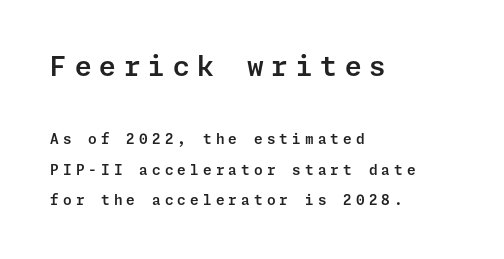
The image shows 27 px text type, upright; set left-aligned, loose line spacing (2.18x), unusually wide letter spacing (+0.29 em), not underlined; the first (top) block is 1.93x larger.
